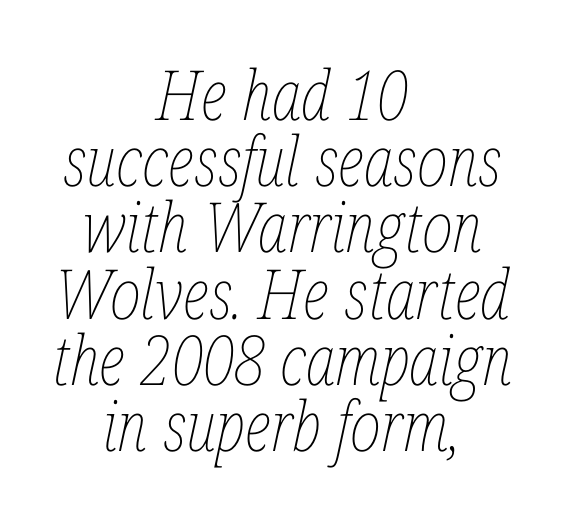
The image shows 69 px thin, condensed type, italic (leaning right); set centered, tight line spacing (0.96x), normal letter spacing, not underlined; low stroke contrast and a medium x-height.
